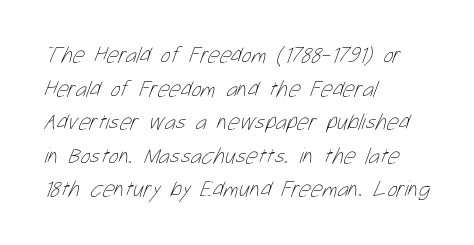
{"bold": "no", "underline": "no", "align": "left", "line_spacing": "normal", "line_spacing_ratio": 1.46, "letter_spacing": "normal", "letter_spacing_em": 0.0, "glyph_px": 23}
